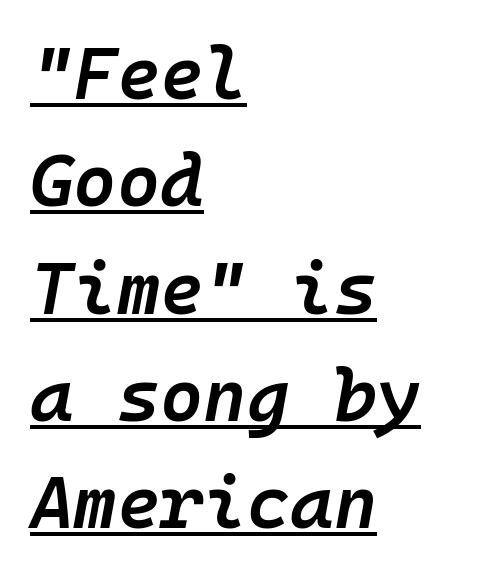
The image shows 74 px semibold type, italic (leaning right), monospaced; set left-aligned, normal line spacing (1.45x), normal letter spacing, underlined; low stroke contrast and a medium x-height.
